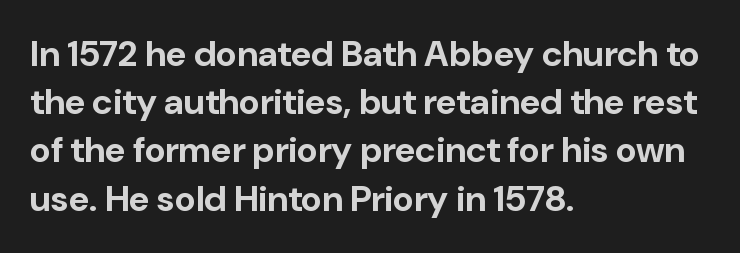
Are there feet on the stems? There aren't — it's a sans. Bold? Absolutely — the strokes are thick and heavy. In CSS terms this would be text-align: left. Quick note: interline space is typical.
